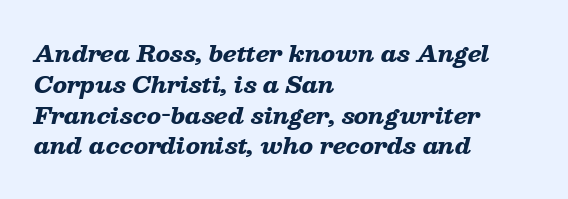
The image shows 22 px bold type, italic (leaning right); set left-aligned, normal line spacing (1.4x), normal letter spacing, not underlined.
